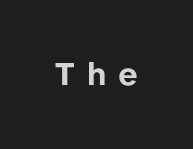
To sum up the face: it is a sans, with no serifs. The rendering inserts visible extra space after every character. These lines carry a lot of weight — the face is fully bold. Type without underlining. A roman cut, with each character standing at attention.
